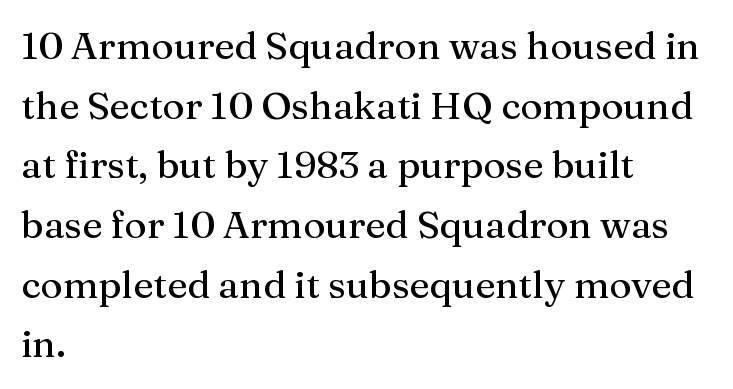
{"serif": "yes", "italic": "no", "width": "normal", "stroke_contrast": "medium", "x_height": "medium", "monospaced": "no", "underline": "no", "align": "left", "line_spacing": "normal", "line_spacing_ratio": 1.57, "letter_spacing": "normal", "letter_spacing_em": 0.0, "glyph_px": 38}
